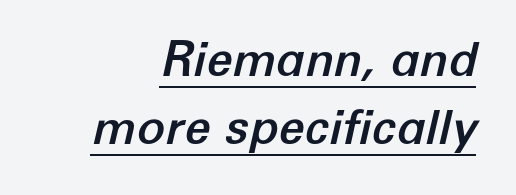
Leading matches the norm, producing a regular column. The letters advance in unequal steps, a hallmark of proportional type. The type is set solid horizontally, with unmodified tracking. The specimen reads as italic at a glance. Is the block centered? No — it sits flush against the right margin. This rendering features underlined lettering.
